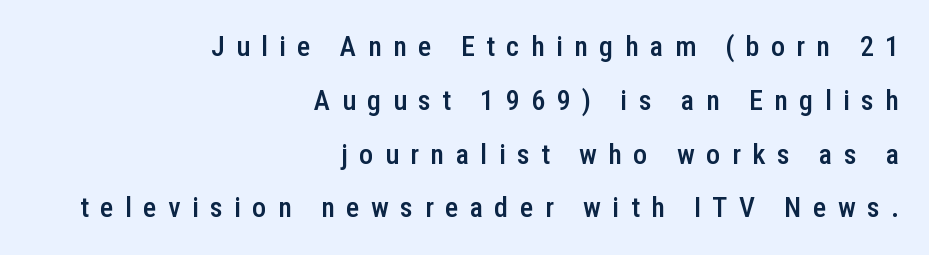
The image shows 28 px semibold, condensed sans-serif type, upright; set right-aligned, loose line spacing (1.92x), unusually wide letter spacing (+0.41 em), not underlined; low stroke contrast and a medium x-height.
